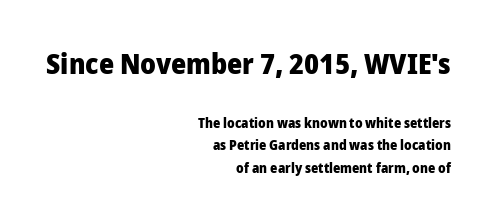
{"serif": "no", "italic": "no", "bold": "yes", "weight": "heavy", "width": "normal", "stroke_contrast": "low", "x_height": "medium", "monospaced": "no", "underline": "no", "align": "right", "line_spacing": "normal", "line_spacing_ratio": 1.61, "letter_spacing": "normal", "letter_spacing_em": 0.0, "larger_block": "first", "size_ratio": 2.07, "glyph_px": 29}
